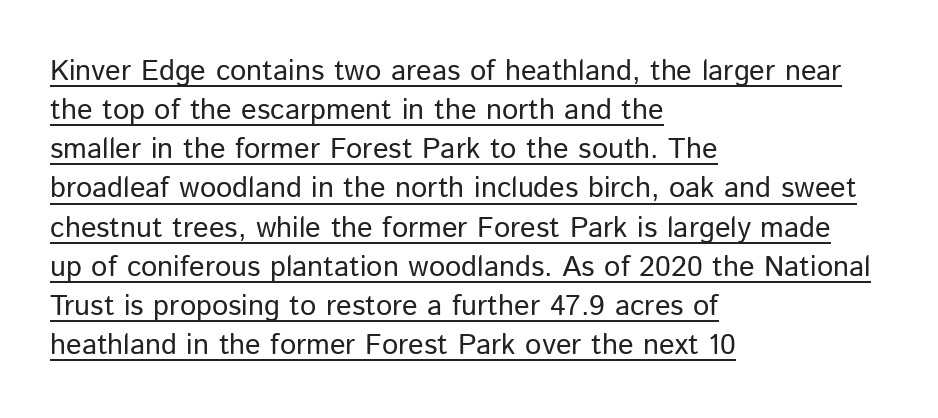
The image shows 29 px regular-weight sans-serif type, upright; set left-aligned, normal line spacing (1.35x), normal letter spacing, underlined; low stroke contrast and a medium x-height.
